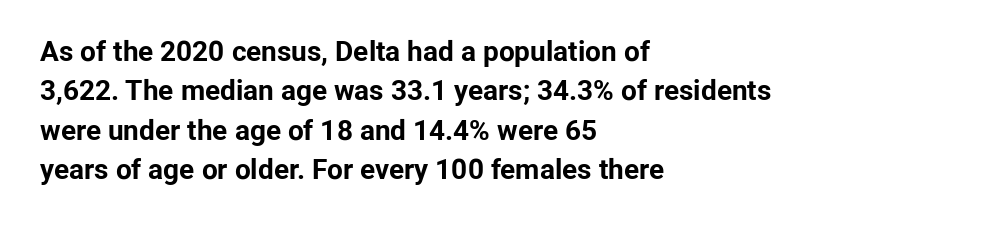
The image shows 28 px bold sans-serif type, upright; set left-aligned, normal line spacing (1.41x), normal letter spacing, not underlined; low stroke contrast and a medium x-height.
